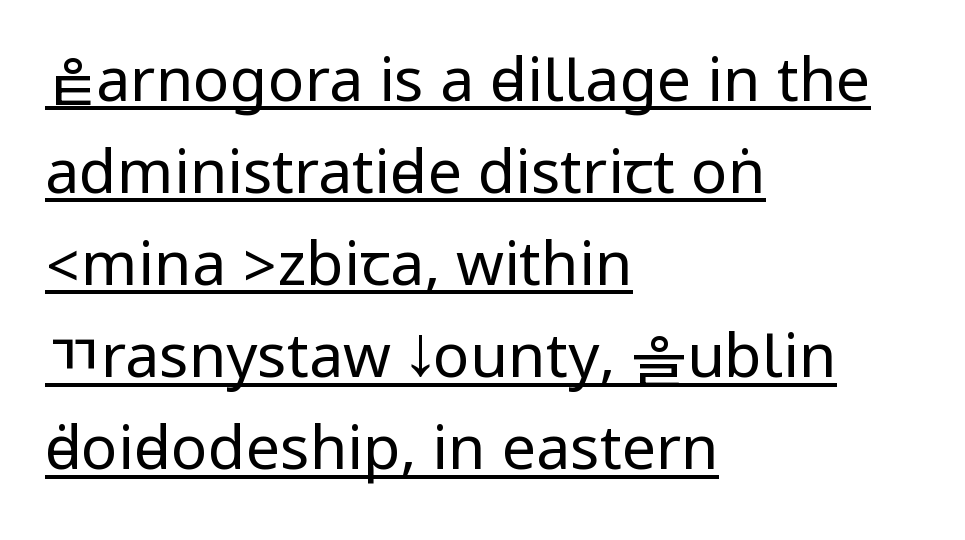
Q: Is the text bold? A: No.
Q: Is the text italic (slanted)? A: No, it is upright.
Q: Is the typeface a serif or a sans-serif typeface? A: Sans-serif.
Q: Is the text underlined? A: Yes.
Q: How is the paragraph aligned? A: Left-aligned.
Q: Is the spacing between letters normal or unusually wide? A: Normal.
Q: Is the spacing between lines tight, normal or loose? A: Normal.
Q: Width (condensed, normal, or wide)? A: Condensed.
Q: Stroke contrast? A: Low.
